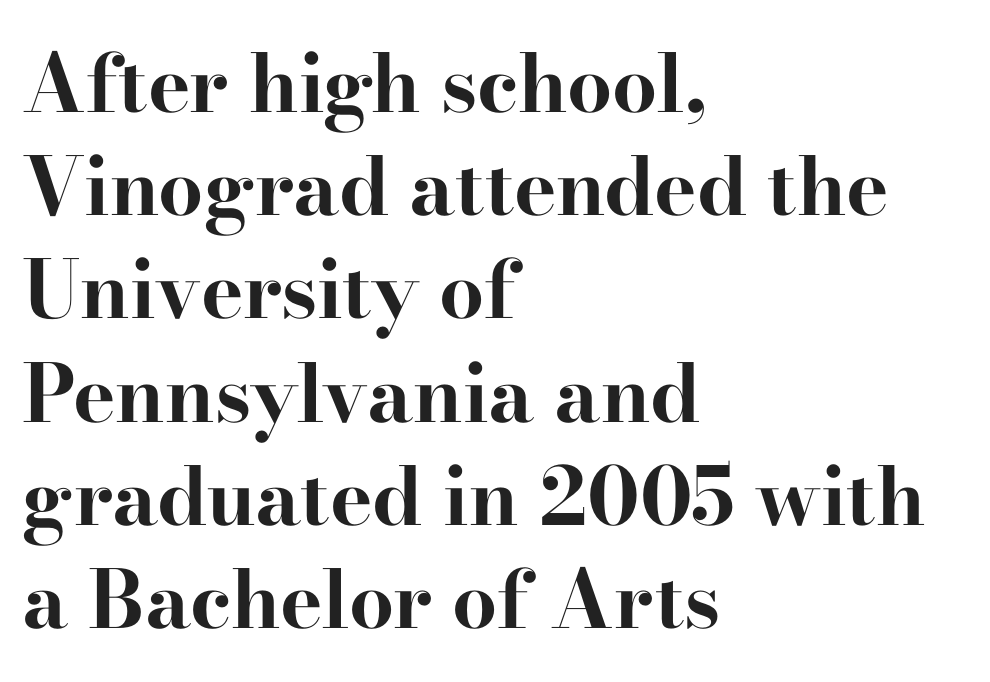
{"serif": "yes", "italic": "no", "bold": "yes", "weight": "bold", "width": "wide", "stroke_contrast": "high", "x_height": "small", "monospaced": "no", "underline": "no", "align": "left", "line_spacing": "normal", "line_spacing_ratio": 1.29, "letter_spacing": "normal", "letter_spacing_em": 0.0, "glyph_px": 80}
